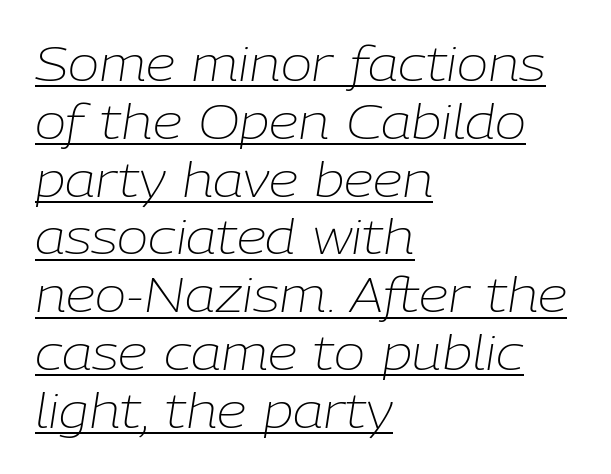
The image shows 47 px light type, italic (leaning right); set left-aligned, line spacing 1.23x, normal letter spacing, underlined; low stroke contrast and a medium x-height.
